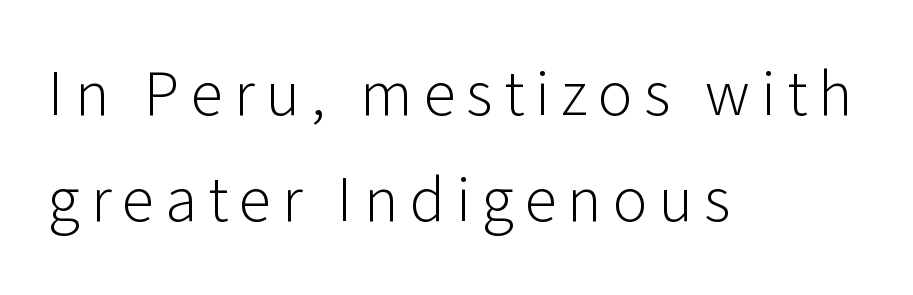
Q: Is the text bold? A: No.
Q: Is the text italic (slanted)? A: No, it is upright.
Q: Is the typeface a serif or a sans-serif typeface? A: Sans-serif.
Q: Is the text underlined? A: No.
Q: How is the paragraph aligned? A: Left-aligned.
Q: Is the spacing between lines tight, normal or loose? A: Normal.
Q: Width (condensed, normal, or wide)? A: Normal.
Q: Stroke contrast? A: Low.
Q: x-height? A: Medium.
Q: Monospaced? A: No.
